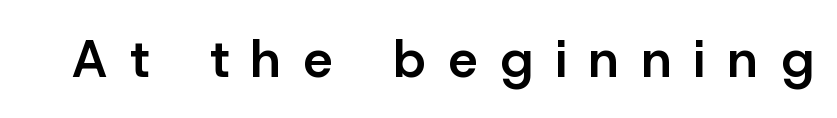
Q: Is the text bold? A: Semi-bold.
Q: Is the text italic (slanted)? A: No, it is upright.
Q: Is the typeface a serif or a sans-serif typeface? A: Sans-serif.
Q: Is the text underlined? A: No.
Q: Is the spacing between letters normal or unusually wide? A: Unusually wide.
Q: Width (condensed, normal, or wide)? A: Normal.
Q: Stroke contrast? A: Low.
Q: x-height? A: Medium.
Q: Monospaced? A: No.
